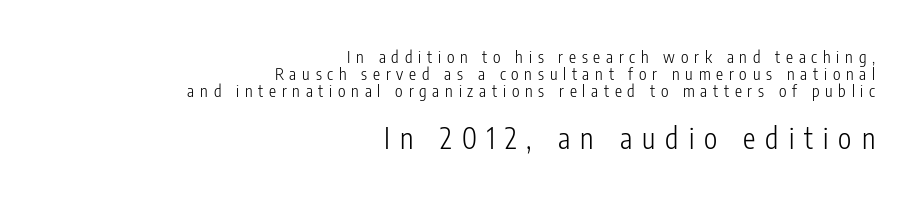
Q: Is the text bold? A: No.
Q: Is the text italic (slanted)? A: No, it is upright.
Q: Is the typeface a serif or a sans-serif typeface? A: Sans-serif.
Q: Is the text underlined? A: No.
Q: How is the paragraph aligned? A: Right-aligned.
Q: Is the spacing between letters normal or unusually wide? A: Unusually wide.
Q: Is the spacing between lines tight, normal or loose? A: Tight.
Q: Which block of text is set in a larger size, the first (top) or the second (bottom)? A: The second (bottom) one.
Q: Width (condensed, normal, or wide)? A: Condensed.
Q: Stroke contrast? A: Low.
Q: x-height? A: Medium.
Q: Monospaced? A: No.
